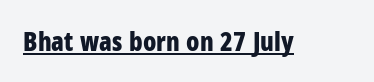
{"italic": "no", "bold": "yes", "underline": "yes", "letter_spacing": "normal", "letter_spacing_em": 0.0, "glyph_px": 26}
